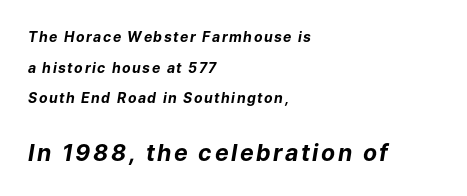
The image shows 23 px bold type, italic (leaning right); set left-aligned, loose line spacing (2.19x), not underlined; the second (bottom) block is 1.64x larger.
